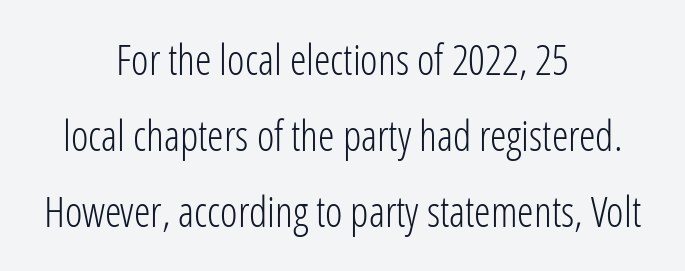
Each letter keeps its own natural width here, so spacing adapts to shape. The passage shown has conventional tracking throughout. Each row of text sits above clean, open space. Classification — sans serif. Horizontally, the lines are justified to the midpoint only.
